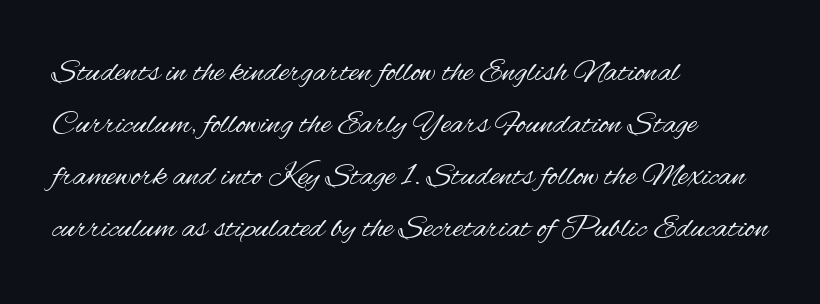
The letters advance in unequal steps, a hallmark of proportional type. The glyphs in this specimen are sans serif. The glyphs are unaccompanied by any horizontal stroke below them. All the whitespace from short lines collects on the right. Standard letterfit; no display-style spreading of the glyphs.
